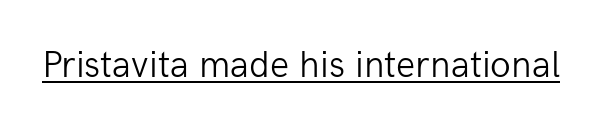
Rendered with straight, roman letterforms. Caption: face not bold, strokes unweighted. Somebody hit Ctrl+U on this one — the words are underlined. This sample uses plain, unmodified letter spacing. The face used here is proportionally spaced, like ordinary book or web type. The text was rendered using a sans face with plain stroke endings.
